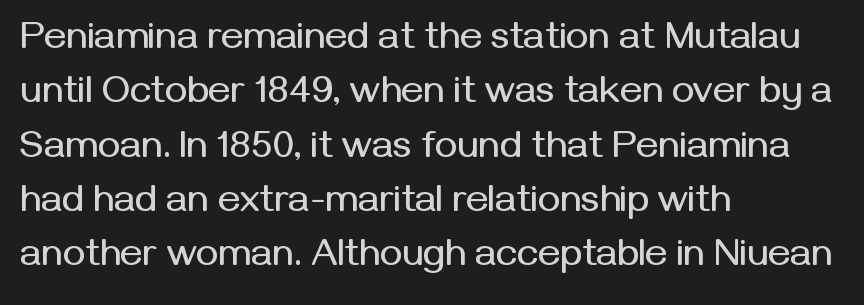
Each line starts at the same left margin while the right side varies. Nothing sits at the stroke ends, so this counts as sans-serif. Rendered with straight, roman letterforms. Standard letterfit; no display-style spreading of the glyphs.
